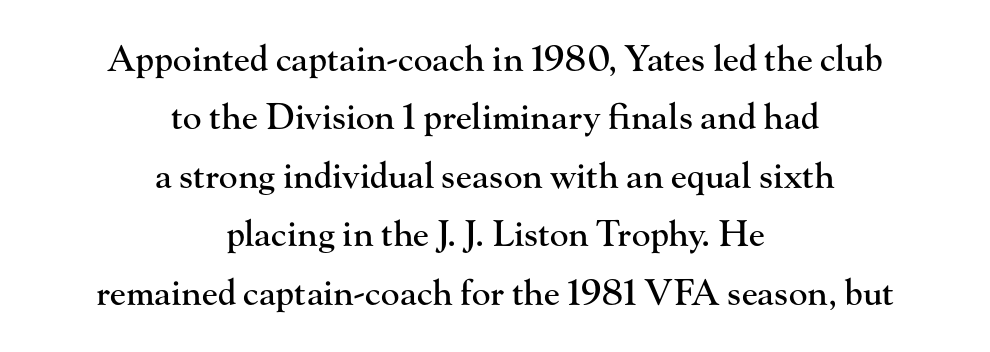
The letters stand straight up with perfectly vertical stems. In terms of letterform style, serifs are clearly present. The area under the type is left untouched. Note the varied advance widths — an 'i' is clearly narrower than an 'm'.
